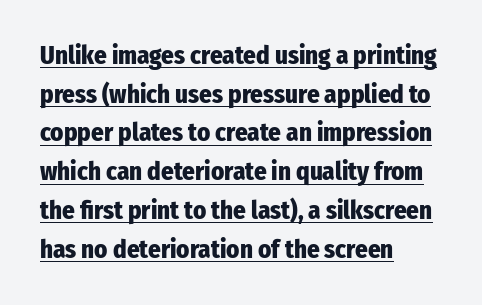
The image shows 25 px bold type, upright; set left-aligned, normal line spacing (1.55x), normal letter spacing, underlined.
